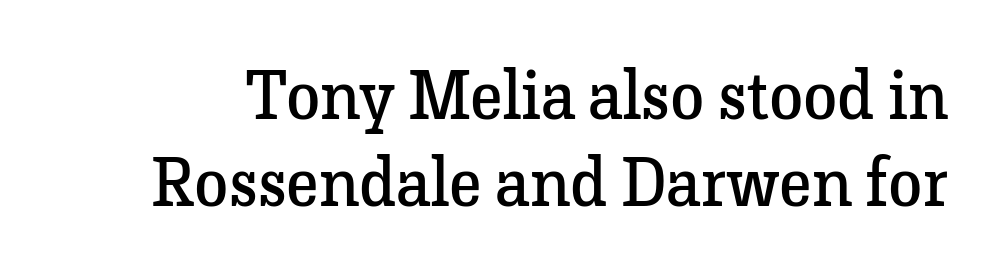
Honestly, the row spacing looks completely unremarkable. Observe the serifs anchoring each vertical stroke in this sample. If you drew a line through each stem, it would be perfectly vertical. Each letter keeps its own natural width here, so spacing adapts to shape.
